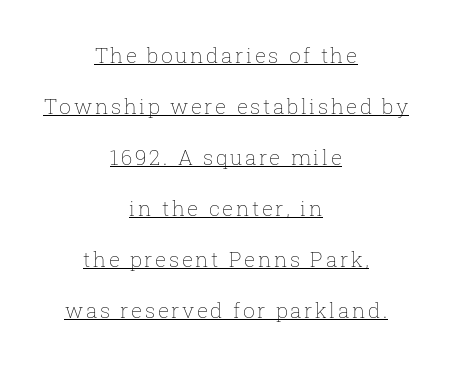
Summary of vertical rhythm: relaxed, with wide interline spacing. This sample carries an underscore along the baseline area. Does the copy run flush right? No — it is centered line by line. The specimen reads as upright at a glance.
